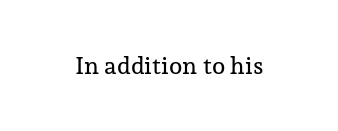
The image shows 24 px text type, upright; set normal letter spacing, not underlined.
